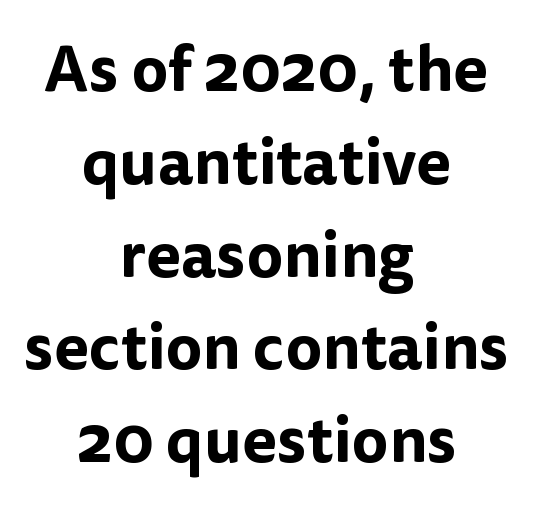
Q: Is the text italic (slanted)? A: No, it is upright.
Q: Is the typeface a serif or a sans-serif typeface? A: Sans-serif.
Q: Is the text underlined? A: No.
Q: How is the paragraph aligned? A: Centered.
Q: Is the spacing between letters normal or unusually wide? A: Normal.
Q: Is the spacing between lines tight, normal or loose? A: Normal.
Q: Width (condensed, normal, or wide)? A: Normal.
Q: Stroke contrast? A: Low.
Q: x-height? A: Medium.
Q: Monospaced? A: No.
